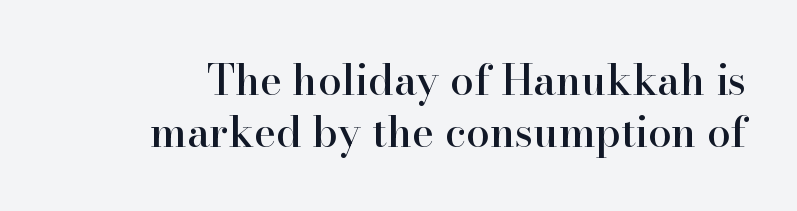
Note: serifs present on the glyphs. Characters remain perfectly vertical along every line. The letters sit at their default tracking, neither squeezed nor spread. This sample has the flowing, uneven cadence of proportional lettering.
